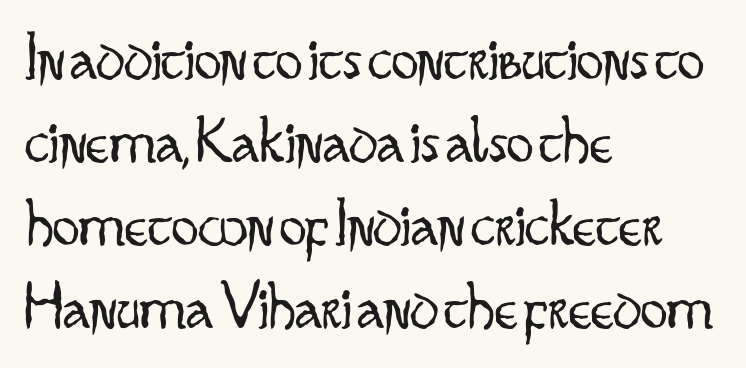
Look at the bottom of the vertical strokes: they stop flat, with no serifs. One-word summary of the alignment: left. Vertical stems look standard width or narrower in stroke. Tall strokes in this sample are plumb rather than angled. The gaps between neighbouring characters are ordinary and unremarkable.
